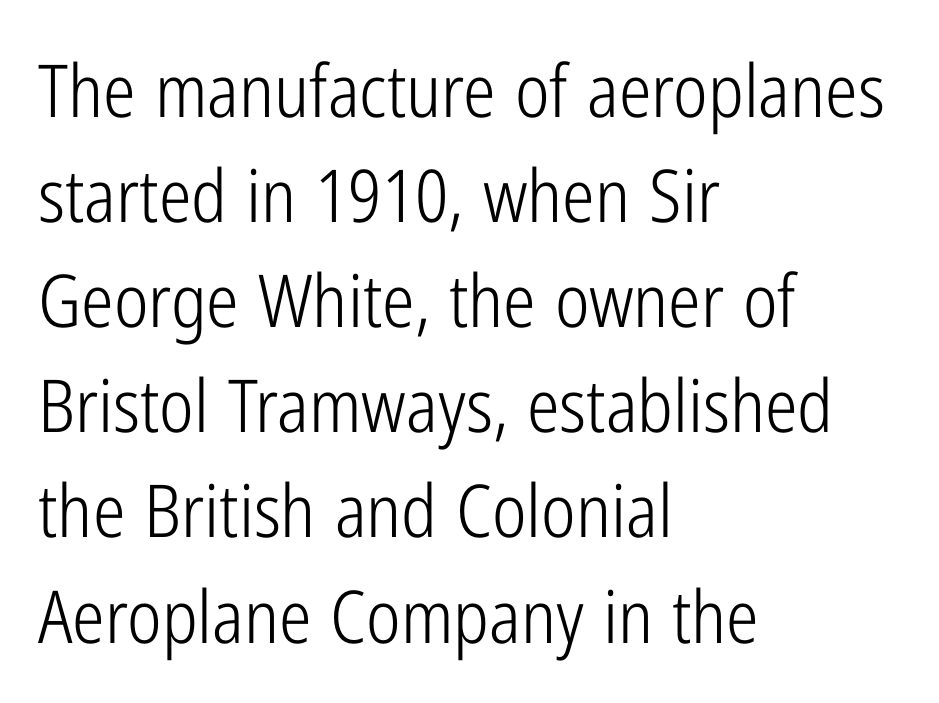
Reading down the block, your eye returns to a fixed left position each line. A typesetter would call this zero additional tracking. This is the regular roman posture of the typeface. Think of a printed novel: that variable character pitch is what you see here. Compared with typical paragraphs, the rows here are spaced about the same. Check where the strokes stop: nothing finishes them off — pure sans.
